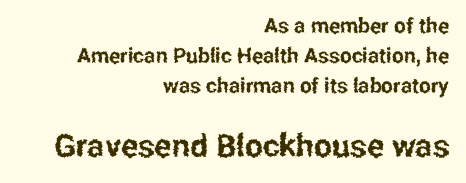
Q: Is the text italic (slanted)? A: No, it is upright.
Q: Is the typeface a serif or a sans-serif typeface? A: Sans-serif.
Q: Is the text underlined? A: No.
Q: How is the paragraph aligned? A: Right-aligned.
Q: Is the spacing between letters normal or unusually wide? A: Normal.
Q: Is the spacing between lines tight, normal or loose? A: Normal.
Q: Which block of text is set in a larger size, the first (top) or the second (bottom)? A: The second (bottom) one.
Q: Width (condensed, normal, or wide)? A: Condensed.
Q: Stroke contrast? A: Low.
Q: x-height? A: Medium.
Q: Monospaced? A: No.
